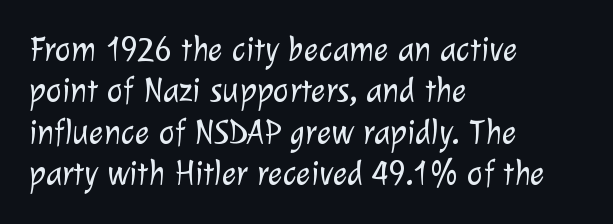
Caption: face not bold, strokes unweighted. Descenders hang freely into open space. The lines are quadded left. You can tell from the bare stems that sans-serif type was used.
